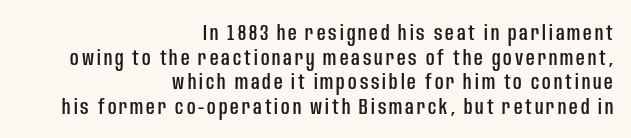
The image shows 21 px text type, upright; set right-aligned, line spacing 1.17x, not underlined.
